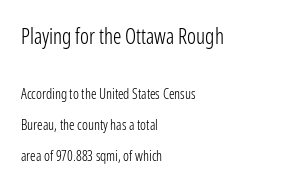
Reading down the column, the eye jumps a long way to each next line. Horizontally, the lines are justified to the leading edge only. The font sits on the lighter half of the weight spectrum, regular included. Does extra space separate the letters? No, they use regular spacing. The space beneath each line is pristine and unruled. The initial chunk of copy outweighs the following chunk in type size.
